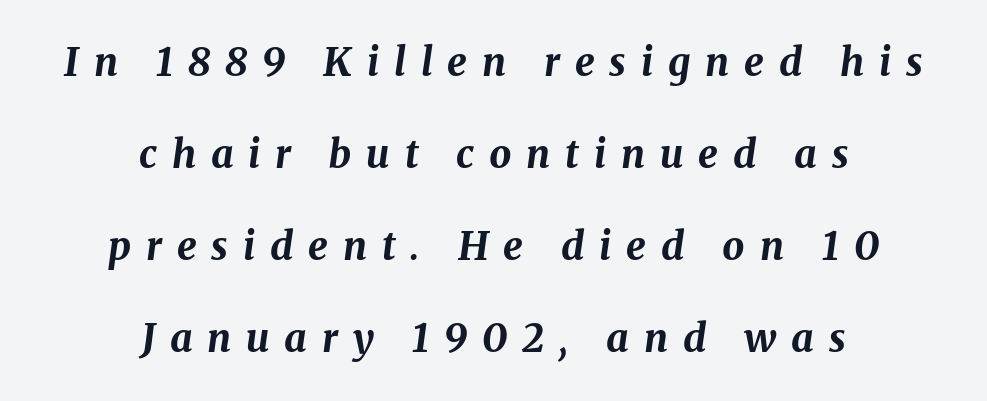
The image shows 39 px bold type, italic (leaning right); set centered, loose line spacing (2.36x), unusually wide letter spacing (+0.38 em), not underlined; medium stroke contrast and a medium x-height.
